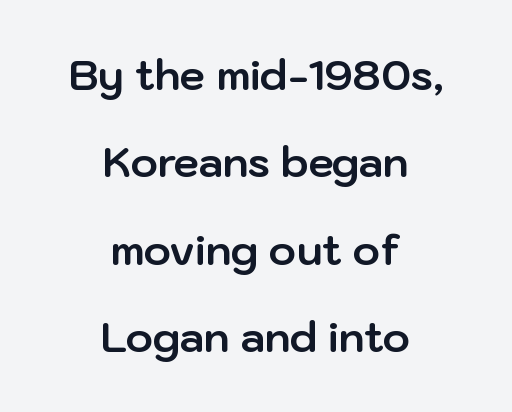
{"serif": "no", "italic": "no", "bold": "yes", "weight": "bold", "width": "normal", "stroke_contrast": "low", "x_height": "medium", "monospaced": "no", "underline": "no", "align": "center", "line_spacing": "loose", "line_spacing_ratio": 2.13, "letter_spacing": "normal", "letter_spacing_em": 0.0, "glyph_px": 41}
